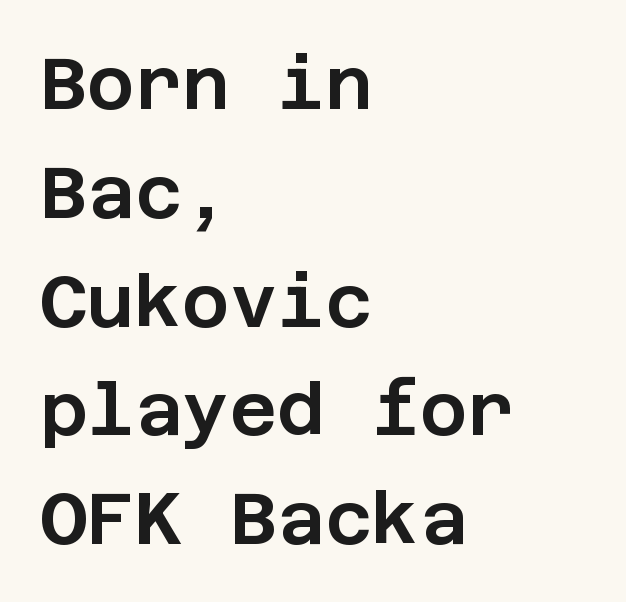
Words appear dense and cohesive because spacing is normal. Leading matches the norm, producing a regular column. The setting favours the left margin, as ordinary paragraphs usually do. Italic? Not at all — the glyphs are vertical. These lines are composed in type without serifs. Rule under the text: the space is simply empty.
